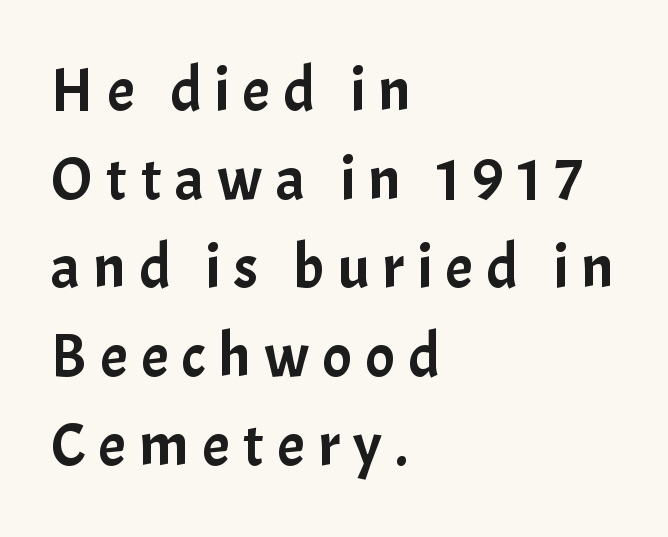
Q: Is the text italic (slanted)? A: No, it is upright.
Q: Is the typeface a serif or a sans-serif typeface? A: Sans-serif.
Q: Is the text underlined? A: No.
Q: How is the paragraph aligned? A: Left-aligned.
Q: Is the spacing between letters normal or unusually wide? A: Unusually wide.
Q: Is the spacing between lines tight, normal or loose? A: Normal.
Q: Width (condensed, normal, or wide)? A: Normal.
Q: Stroke contrast? A: Low.
Q: x-height? A: Medium.
Q: Monospaced? A: No.
